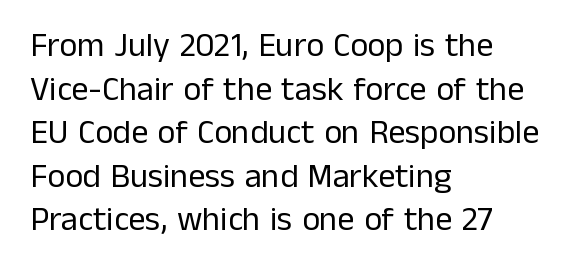
{"serif": "no", "italic": "no", "bold": "no", "weight": "regular", "width": "normal", "stroke_contrast": "low", "x_height": "medium", "monospaced": "no", "underline": "no", "align": "left", "line_spacing": "normal", "line_spacing_ratio": 1.28, "letter_spacing": "normal", "letter_spacing_em": 0.0, "glyph_px": 34}
